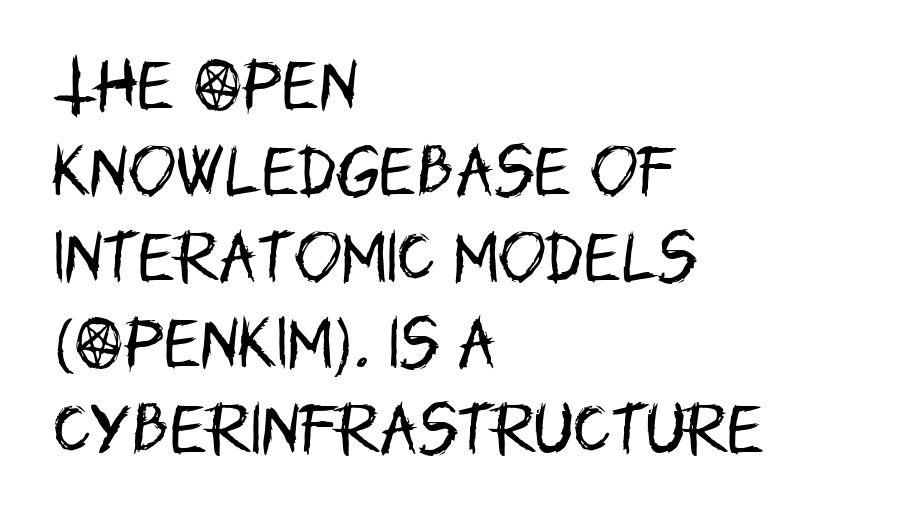
Q: Is the text bold? A: No.
Q: Is the text italic (slanted)? A: No, it is upright.
Q: Is the typeface a serif or a sans-serif typeface? A: Sans-serif.
Q: Is the text underlined? A: No.
Q: How is the paragraph aligned? A: Left-aligned.
Q: Is the spacing between letters normal or unusually wide? A: Normal.
Q: Is the spacing between lines tight, normal or loose? A: Normal.
Q: Width (condensed, normal, or wide)? A: Condensed.
Q: Stroke contrast? A: Low.
Q: x-height? A: Large.
Q: Monospaced? A: No.
